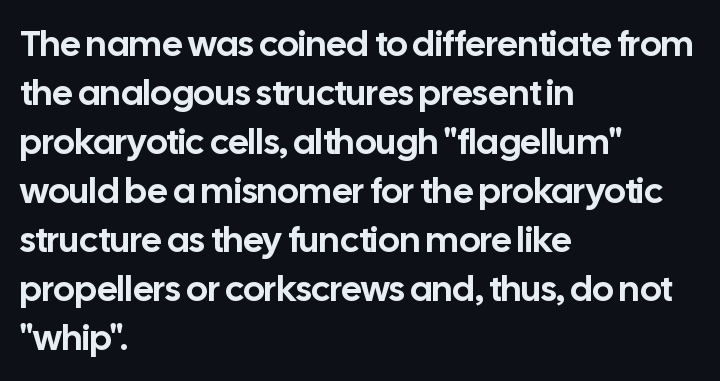
Q: Is the text italic (slanted)? A: No, it is upright.
Q: Is the typeface a serif or a sans-serif typeface? A: Sans-serif.
Q: Is the text underlined? A: No.
Q: How is the paragraph aligned? A: Left-aligned.
Q: Is the spacing between letters normal or unusually wide? A: Normal.
Q: Is the spacing between lines tight, normal or loose? A: Normal.
Q: Width (condensed, normal, or wide)? A: Normal.
Q: Stroke contrast? A: Low.
Q: x-height? A: Medium.
Q: Monospaced? A: No.
